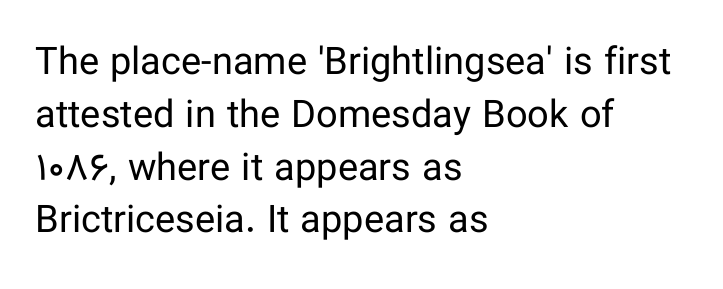
The image shows 38 px regular-weight sans-serif type, upright; set left-aligned, normal line spacing (1.39x), normal letter spacing, not underlined; low stroke contrast and a medium x-height.
